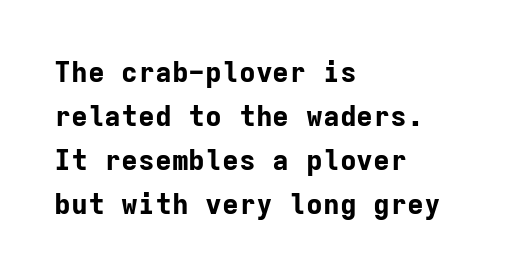
Q: Is the text bold? A: Yes.
Q: Is the text italic (slanted)? A: No, it is upright.
Q: Is the typeface a serif or a sans-serif typeface? A: Sans-serif.
Q: Is the text underlined? A: No.
Q: How is the paragraph aligned? A: Left-aligned.
Q: Is the spacing between letters normal or unusually wide? A: Normal.
Q: Is the spacing between lines tight, normal or loose? A: Normal.
Q: Width (condensed, normal, or wide)? A: Normal.
Q: Stroke contrast? A: Low.
Q: x-height? A: Medium.
Q: Monospaced? A: Yes.
